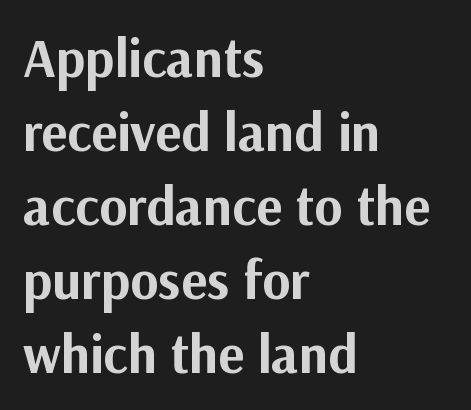
No feet cap the strokes, marking this as sans-serif type. Plenty of ink on the page — the face is bold. The passage shown is typed in a proportional face where columns would drift. Students, observe: this is what conventionally led text looks like.
